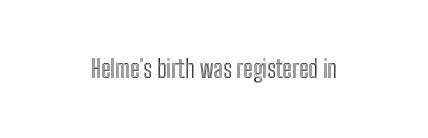
Observe the ordinary spacing: letters are neighbours, not strangers. Underline: absent. Rendered with straight, roman letterforms.
